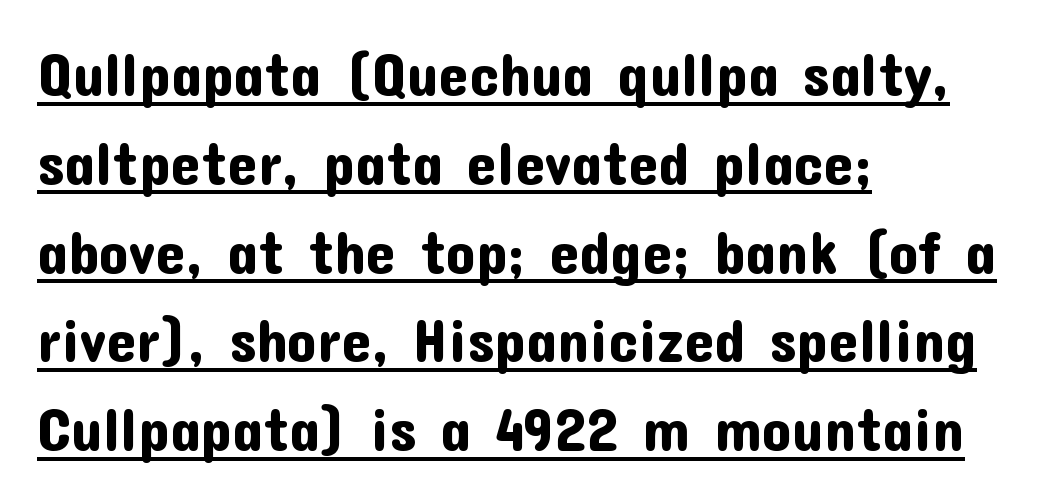
Q: Is the text italic (slanted)? A: No, it is upright.
Q: Is the typeface a serif or a sans-serif typeface? A: Sans-serif.
Q: Is the text underlined? A: Yes.
Q: How is the paragraph aligned? A: Left-aligned.
Q: Is the spacing between letters normal or unusually wide? A: Normal.
Q: Is the spacing between lines tight, normal or loose? A: Normal.
Q: Width (condensed, normal, or wide)? A: Normal.
Q: Stroke contrast? A: Low.
Q: x-height? A: Medium.
Q: Monospaced? A: No.
